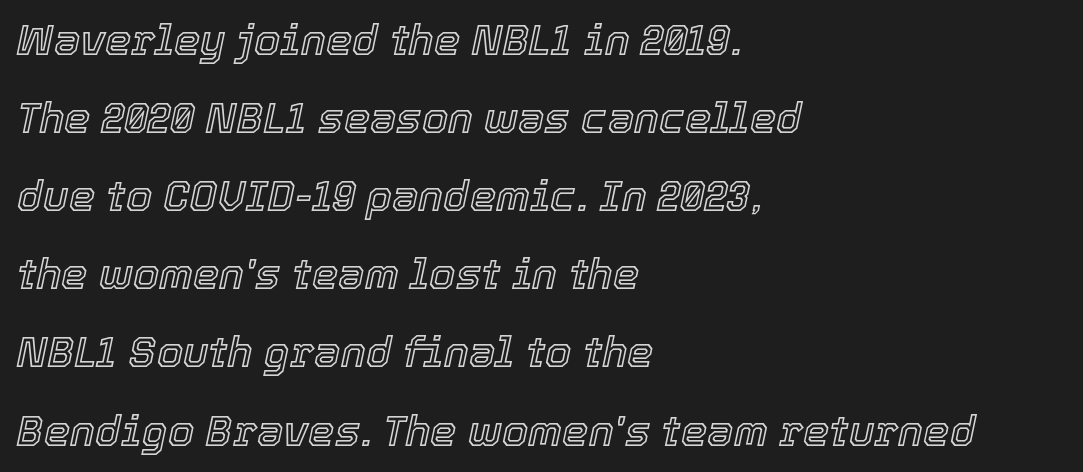
You could not count columns in this text — the font is proportionally spaced. When letters slant like this, we call the style italic. Clear beneath every line of the passage. How are the letters spaced? Ordinarily, with no added tracking. In CSS terms this would be text-align: left.
